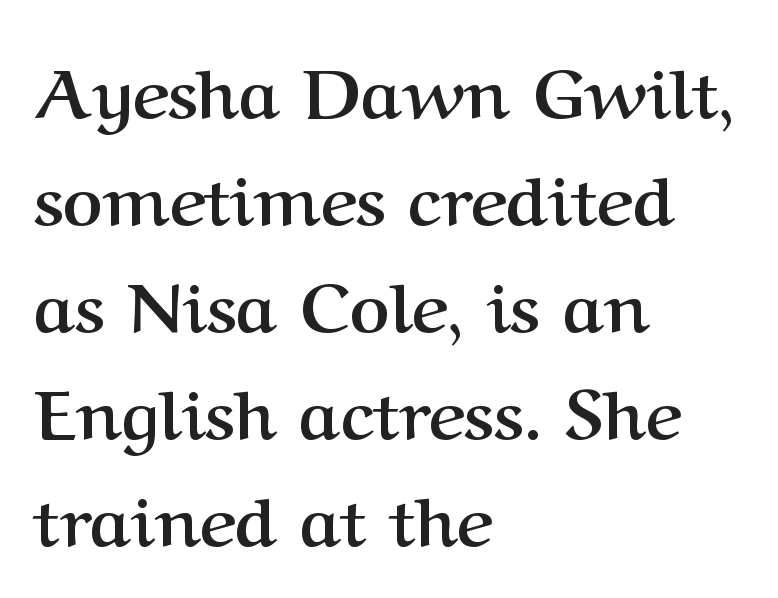
{"serif": "yes", "italic": "no", "bold": "yes", "weight": "semibold", "width": "normal", "stroke_contrast": "medium", "x_height": "medium", "monospaced": "no", "underline": "no", "align": "left", "line_spacing": "normal", "line_spacing_ratio": 1.55, "letter_spacing": "normal", "letter_spacing_em": 0.0, "glyph_px": 69}
